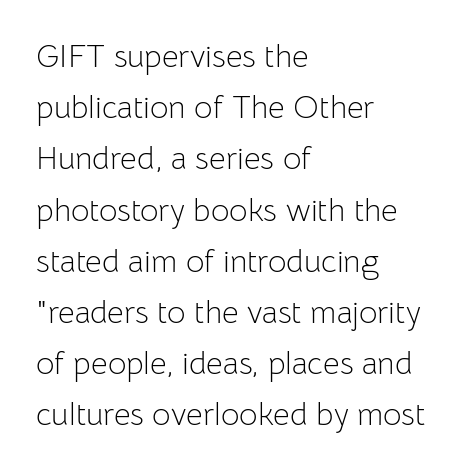
The space between consecutive lines is moderate. Look at the bottom of the vertical strokes: they stop flat, with no serifs. Horizontally, the lines are justified to the leading edge only. Do the characters align in a grid? No, the font is proportional.
